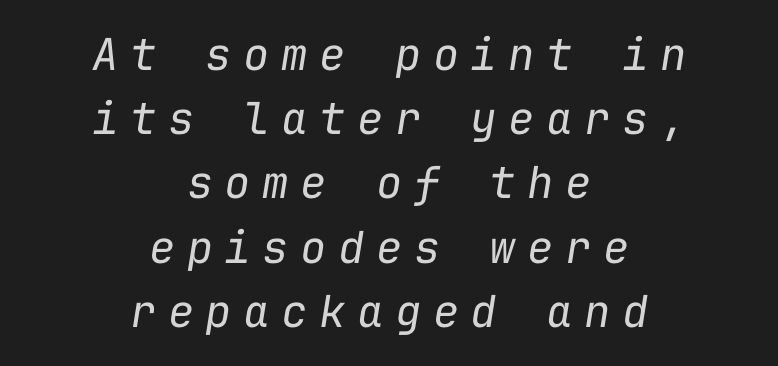
Style check: oblique. Counters stay open thanks to moderate or lighter strokes. Spacing verdict: monospaced, one width for all characters. Clear beneath every line of the passage. Does the copy run flush right? No — it is centered line by line. The vertical gap from one line to the next is medium.
